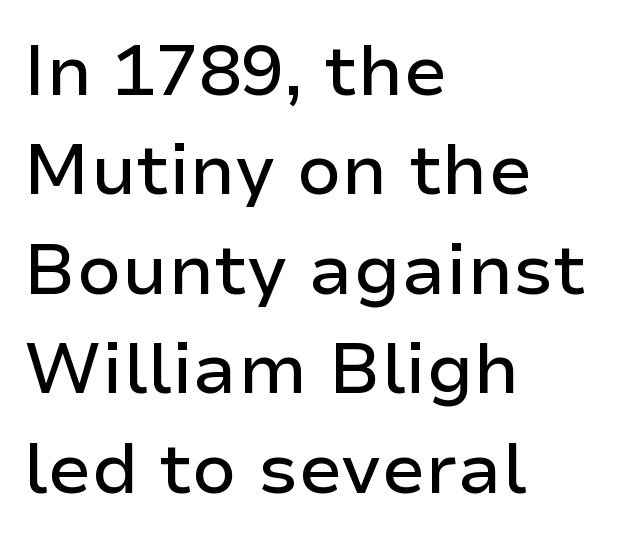
{"serif": "no", "italic": "no", "width": "normal", "stroke_contrast": "low", "x_height": "medium", "monospaced": "no", "underline": "no", "align": "left", "line_spacing": "normal", "line_spacing_ratio": 1.4, "letter_spacing": "normal", "letter_spacing_em": 0.0, "glyph_px": 71}
